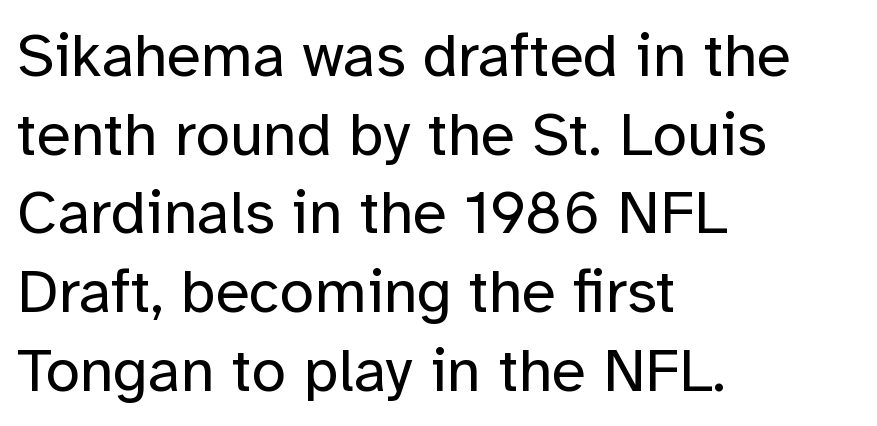
{"serif": "no", "italic": "no", "bold": "no", "weight": "regular", "width": "normal", "stroke_contrast": "low", "x_height": "medium", "monospaced": "no", "underline": "no", "align": "left", "line_spacing": "normal", "line_spacing_ratio": 1.27, "letter_spacing": "normal", "letter_spacing_em": 0.0, "glyph_px": 62}
